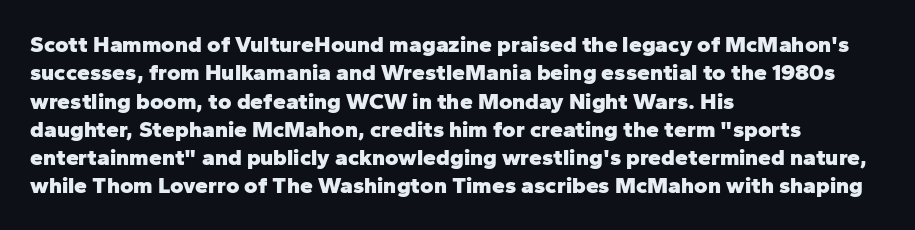
Q: Is the text bold? A: Yes.
Q: Is the text italic (slanted)? A: No, it is upright.
Q: Is the text underlined? A: No.
Q: How is the paragraph aligned? A: Left-aligned.
Q: Is the spacing between letters normal or unusually wide? A: Normal.
